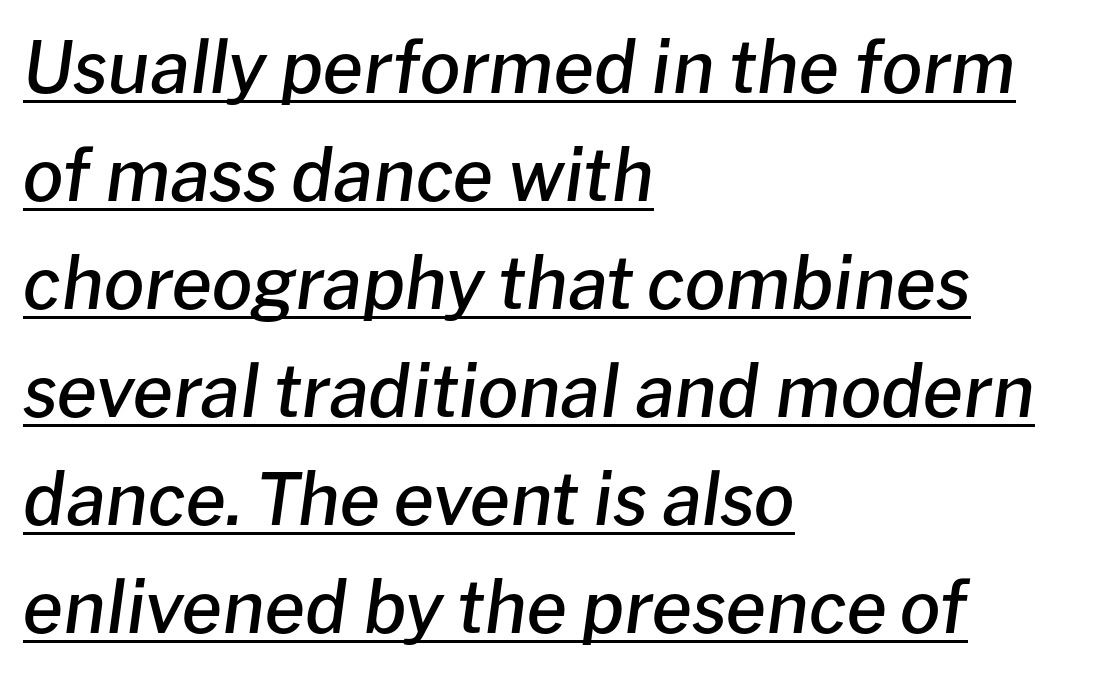
The rendering uses the underline text-decoration. Regular leading. The font is running at a semibold setting, under full bold. You could call the tracking neutral — neither tight nor loose. The setting favours the left margin, as ordinary paragraphs usually do. Looks like regular typesetting: each glyph gets only the width it needs.
